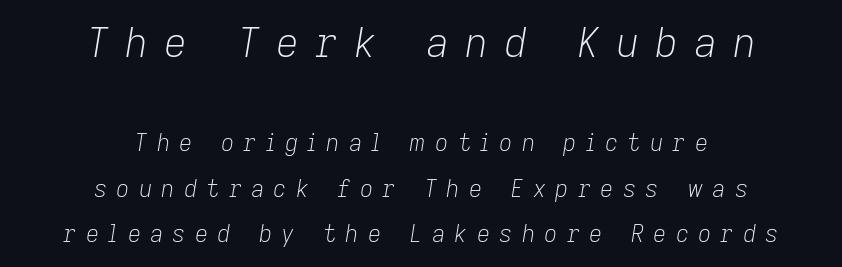
Q: Is the text bold? A: No.
Q: Is the text italic (slanted)? A: Yes, it leans right by about 9 degrees.
Q: Is the text underlined? A: No.
Q: How is the paragraph aligned? A: Centered.
Q: Is the spacing between letters normal or unusually wide? A: Unusually wide.
Q: Is the spacing between lines tight, normal or loose? A: Loose.
Q: Which block of text is set in a larger size, the first (top) or the second (bottom)? A: The first (top) one.
Q: Width (condensed, normal, or wide)? A: Normal.
Q: Stroke contrast? A: Low.
Q: x-height? A: Medium.
Q: Monospaced? A: No.
